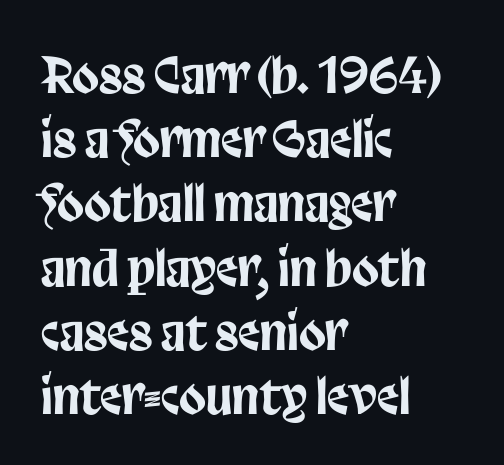
Descender tails drop into unmarked territory. Horizontally, the lines are justified to the leading edge only. How would I describe the line gaps? Plain and ordinary. A typesetter would call this proportional, since set widths differ per character.
